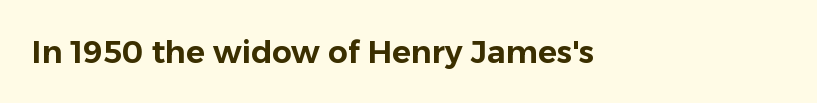
{"serif": "no", "italic": "no", "width": "normal", "stroke_contrast": "low", "x_height": "medium", "monospaced": "no", "underline": "no", "align": "left", "letter_spacing": "normal", "letter_spacing_em": 0.0, "glyph_px": 31}
